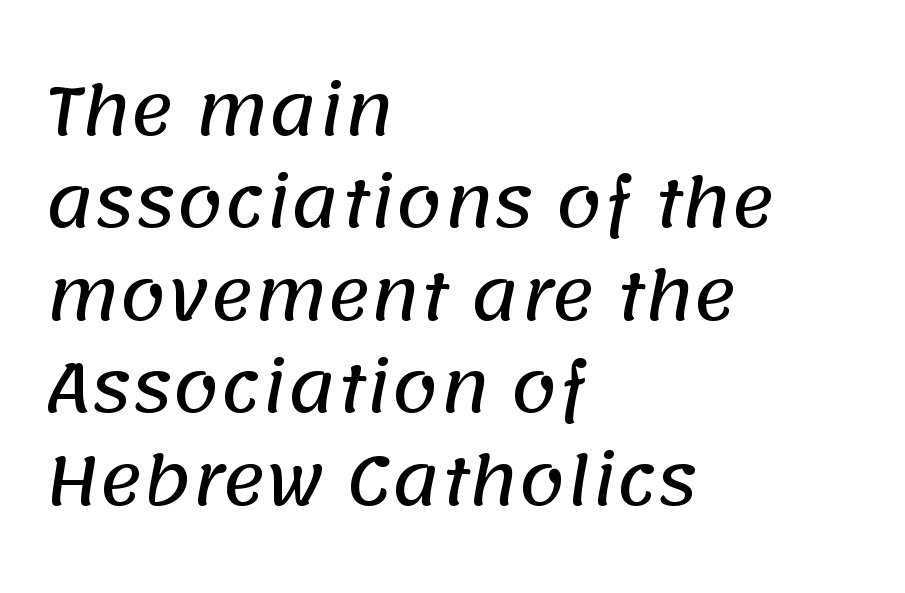
{"serif": "no", "width": "normal", "stroke_contrast": "low", "x_height": "large", "monospaced": "no", "underline": "no", "align": "left", "line_spacing": "normal", "line_spacing_ratio": 1.4, "letter_spacing": "normal", "letter_spacing_em": 0.0, "glyph_px": 66}
